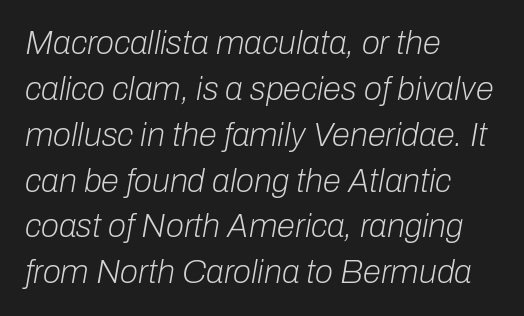
Q: Is the text bold? A: No.
Q: Is the text italic (slanted)? A: Yes, it leans right by about 10 degrees.
Q: Is the text underlined? A: No.
Q: How is the paragraph aligned? A: Left-aligned.
Q: Is the spacing between letters normal or unusually wide? A: Normal.
Q: Is the spacing between lines tight, normal or loose? A: Normal.
Q: Width (condensed, normal, or wide)? A: Normal.
Q: Stroke contrast? A: Low.
Q: x-height? A: Medium.
Q: Monospaced? A: No.
